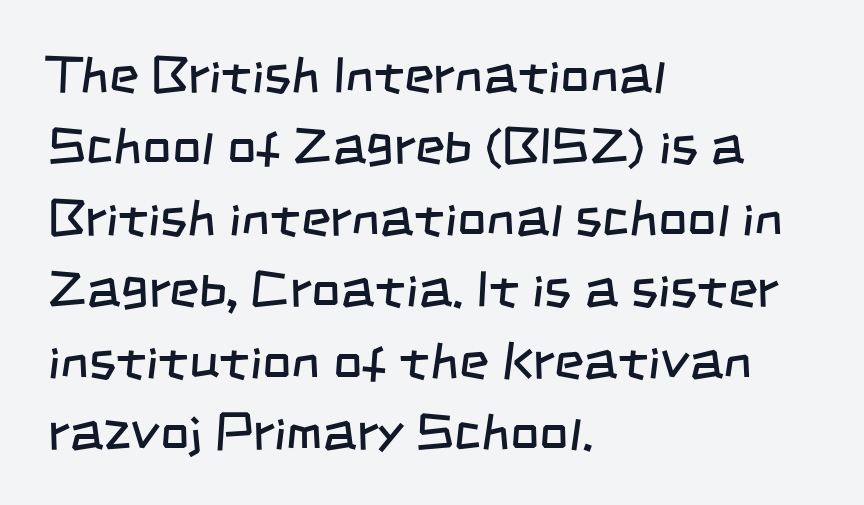
The image shows 51 px regular-weight, condensed sans-serif type; set left-aligned, normal line spacing (1.4x), normal letter spacing, not underlined; low stroke contrast and a large x-height.
